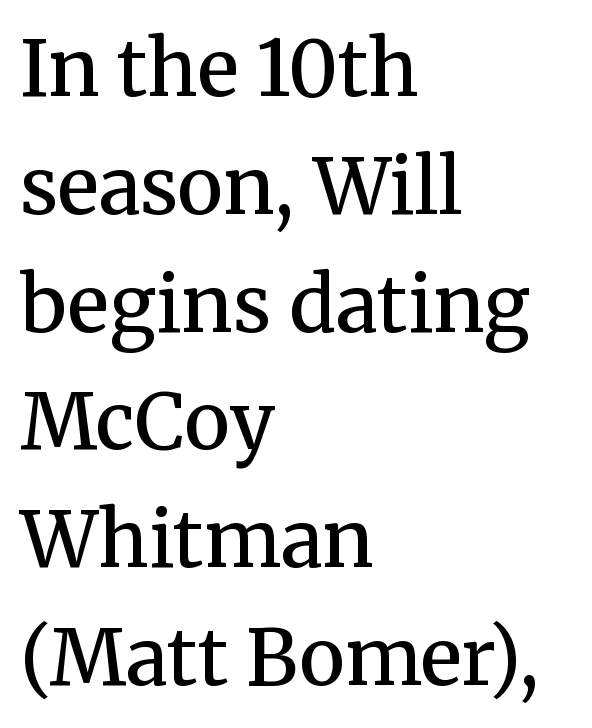
Q: Is the text bold? A: Semi-bold.
Q: Is the text italic (slanted)? A: No, it is upright.
Q: Is the typeface a serif or a sans-serif typeface? A: Serif.
Q: Is the text underlined? A: No.
Q: How is the paragraph aligned? A: Left-aligned.
Q: Is the spacing between letters normal or unusually wide? A: Normal.
Q: Is the spacing between lines tight, normal or loose? A: Normal.
Q: Width (condensed, normal, or wide)? A: Normal.
Q: Stroke contrast? A: Medium.
Q: x-height? A: Medium.
Q: Monospaced? A: No.
